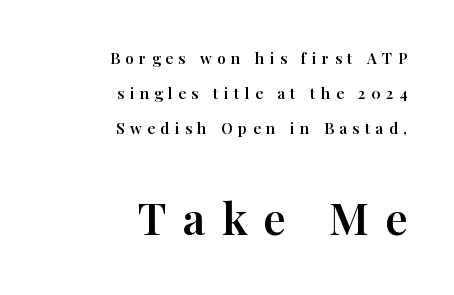
The image shows 44 px serif type, upright; set right-aligned, loose line spacing (2.33x), unusually wide letter spacing (+0.37 em), not underlined; the second (bottom) block is 2.93x larger; high stroke contrast and a medium x-height.
